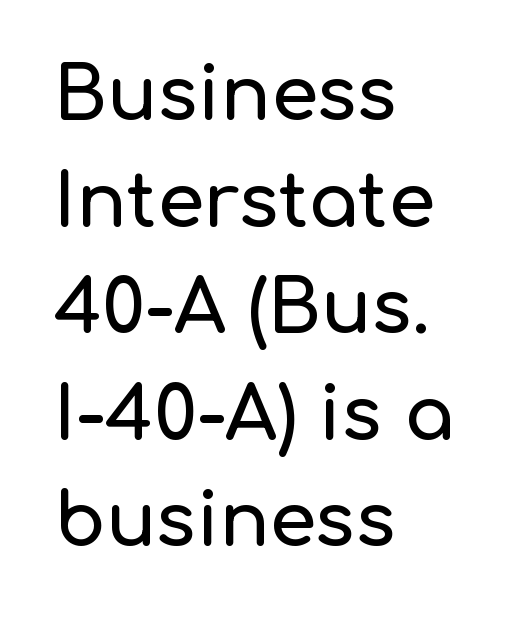
The image shows 74 px sans-serif type, upright; set left-aligned, normal line spacing (1.44x), normal letter spacing, not underlined; low stroke contrast and a medium x-height.
